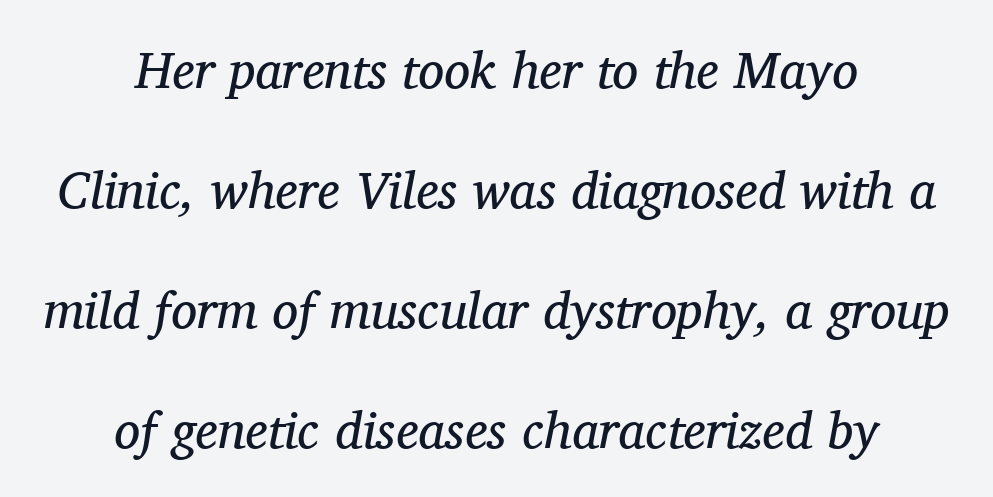
{"serif": "yes", "italic": "yes", "lean": "right", "slant_degrees": 11, "bold": "no", "weight": "regular", "width": "normal", "stroke_contrast": "medium", "x_height": "medium", "monospaced": "no", "underline": "no", "align": "center", "line_spacing": "loose", "line_spacing_ratio": 2.31, "letter_spacing": "normal", "letter_spacing_em": 0.0, "glyph_px": 52}
